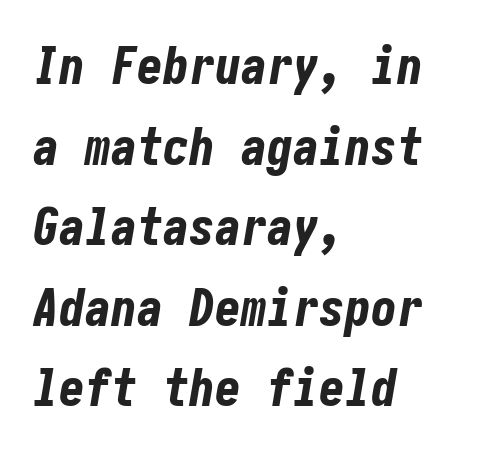
The image shows 52 px bold, condensed type, italic (leaning right); set left-aligned, normal line spacing (1.55x), normal letter spacing, not underlined; low stroke contrast and a medium x-height.
